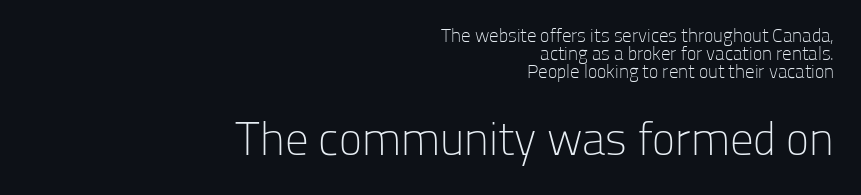
{"serif": "no", "italic": "no", "bold": "no", "weight": "light", "width": "normal", "stroke_contrast": "low", "x_height": "medium", "monospaced": "no", "underline": "no", "align": "right", "line_spacing": "tight", "line_spacing_ratio": 0.96, "letter_spacing": "normal", "letter_spacing_em": 0.0, "larger_block": "second", "size_ratio": 2.47, "glyph_px": 47}
